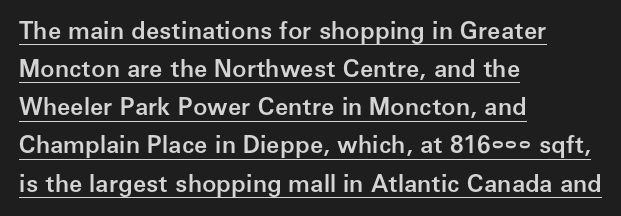
The image shows 24 px text type, upright; set left-aligned, normal line spacing (1.59x), normal letter spacing, underlined.
